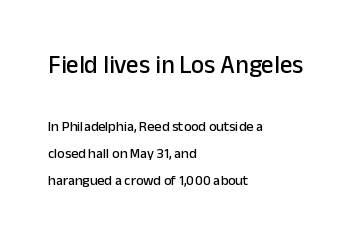
{"italic": "no", "underline": "no", "align": "left", "line_spacing": "loose", "line_spacing_ratio": 1.95, "letter_spacing": "normal", "letter_spacing_em": 0.0, "larger_block": "first", "size_ratio": 1.79, "glyph_px": 25}
